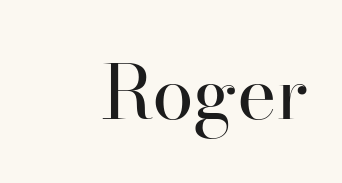
I'd call this a serif setting — the letters wear small feet. A typesetter would call this proportional, since set widths differ per character. It's the straight-up-and-down kind of type. Quick note: underline off. You could call the tracking neutral — neither tight nor loose. The typeface has the unassuming heft of standard copy or less.
